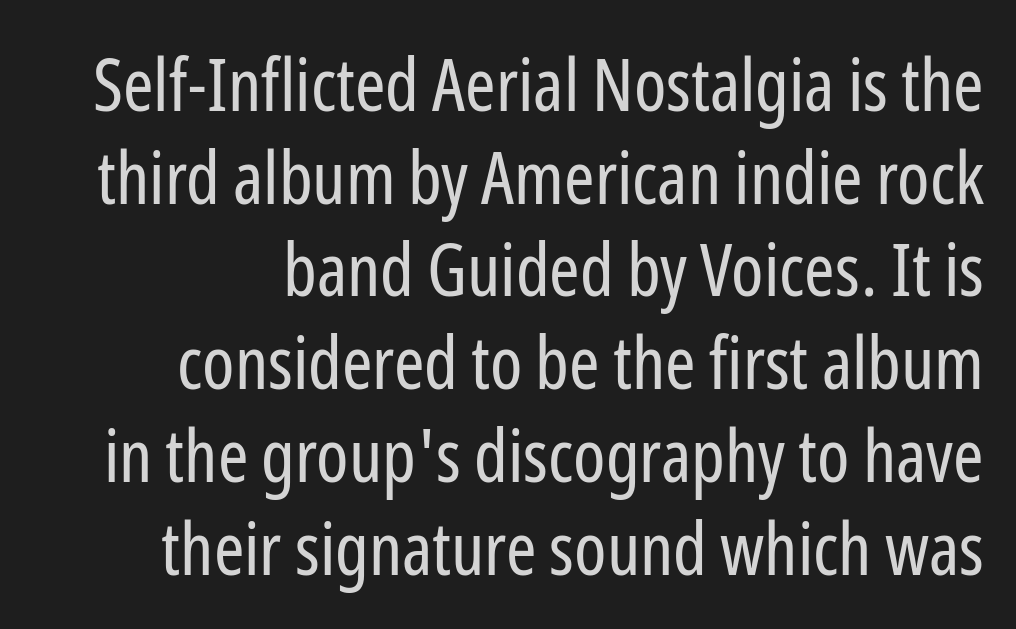
The baseline area is clear. The cut favours lightness, reaching ordinary text weight at its darkest. It's the straight-up-and-down kind of type. Note: no serifs on the glyphs.
